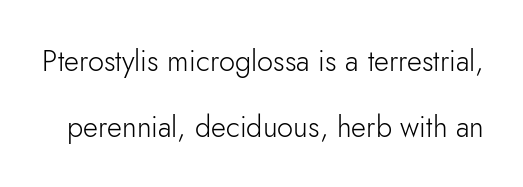
The image shows 29 px light sans-serif type, upright; set loose line spacing (2.27x), normal letter spacing, not underlined; low stroke contrast and a small x-height.
